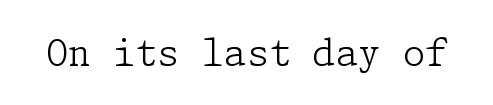
{"serif": "yes", "italic": "no", "bold": "no", "weight": "light", "width": "normal", "stroke_contrast": "low", "x_height": "medium", "underline": "no", "letter_spacing": "normal", "letter_spacing_em": 0.0, "glyph_px": 36}
